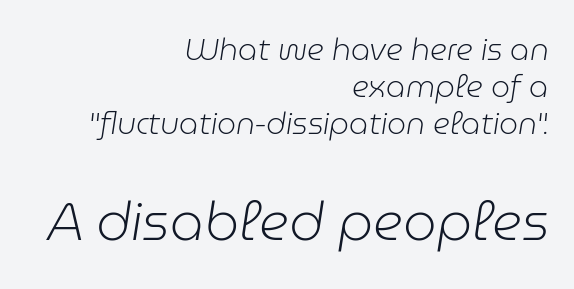
Right-aligned paragraph, ragged on the left. You could not count columns in this text — the font is proportionally spaced. Nobody touched the tracking dial on this one. Weight: in the light-to-regular range. Beneath every word, the page is bare.
